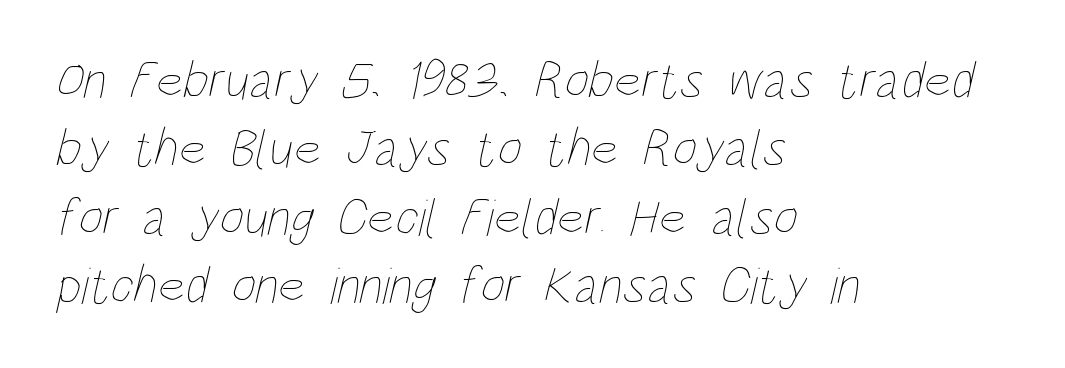
The image shows 53 px thin, condensed type; set left-aligned, normal line spacing (1.29x), normal letter spacing, not underlined; low stroke contrast and a large x-height.
